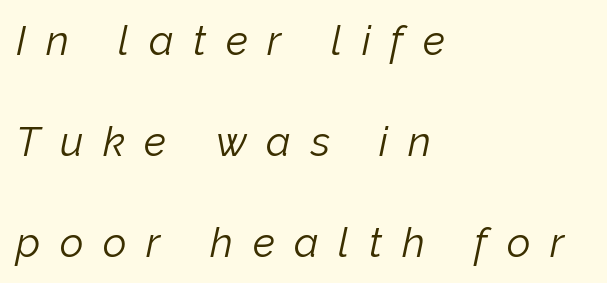
The image shows 41 px light type, italic (leaning right); set left-aligned, loose line spacing (2.46x), unusually wide letter spacing (+0.48 em), not underlined; low stroke contrast and a medium x-height.
